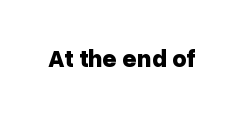
{"italic": "no", "bold": "yes", "underline": "no", "letter_spacing": "normal", "letter_spacing_em": 0.0, "glyph_px": 25}
